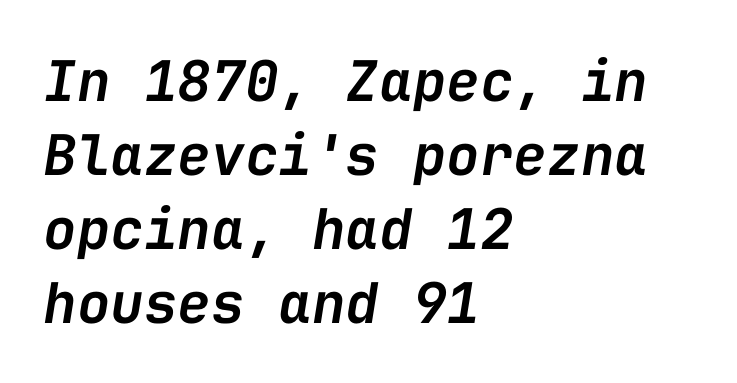
The image shows 56 px semibold type, italic (leaning right), monospaced; set left-aligned, normal line spacing (1.32x), normal letter spacing, not underlined; low stroke contrast and a medium x-height.
